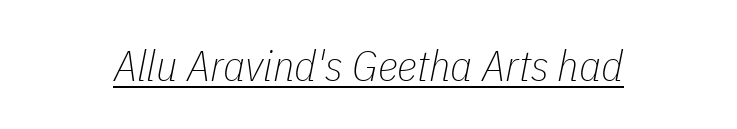
The image shows 43 px thin, condensed type, italic (leaning right); set normal letter spacing, underlined; low stroke contrast and a medium x-height.
